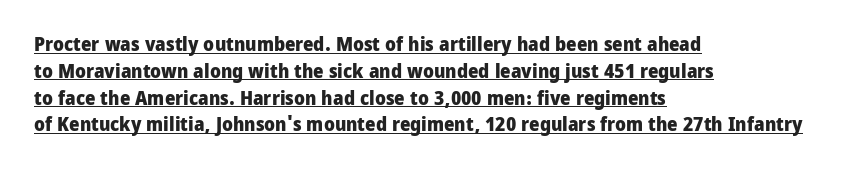
Q: Is the text bold? A: Yes.
Q: Is the text italic (slanted)? A: No, it is upright.
Q: Is the text underlined? A: Yes.
Q: How is the paragraph aligned? A: Left-aligned.
Q: Is the spacing between letters normal or unusually wide? A: Normal.
Q: Is the spacing between lines tight, normal or loose? A: Normal.
